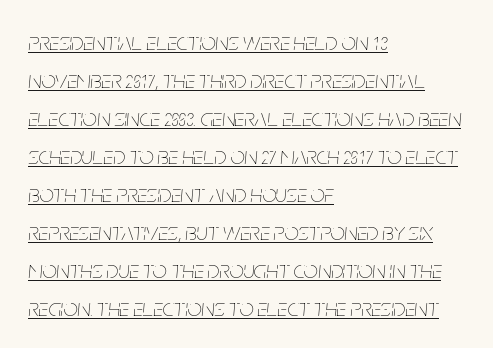
{"italic": "yes", "lean": "right", "slant_degrees": 5, "bold": "no", "underline": "yes", "align": "left", "line_spacing": "normal", "line_spacing_ratio": 1.52, "letter_spacing": "normal", "letter_spacing_em": 0.0, "glyph_px": 25}
